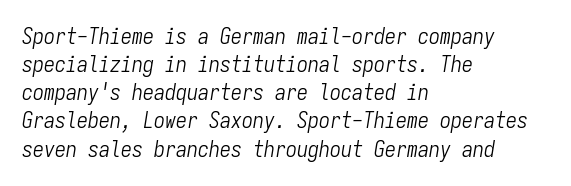
The zone under the glyphs is completely vacant. These glyphs show unthickened strokes, regular width or finer. Is the type slanted? Yes — the strokes lean at a clear angle. Regular leading.
